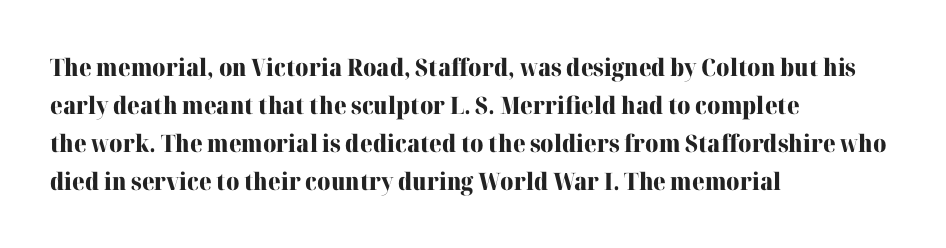
The image shows 24 px bold type, upright; set left-aligned, normal line spacing (1.58x), normal letter spacing, not underlined.
